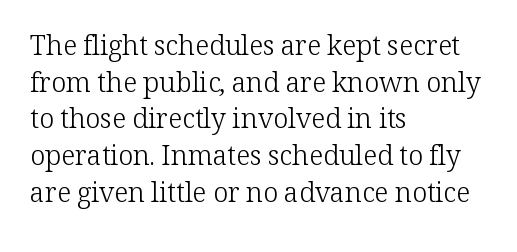
Q: Is the text bold? A: No.
Q: Is the text italic (slanted)? A: No, it is upright.
Q: Is the text underlined? A: No.
Q: How is the paragraph aligned? A: Left-aligned.
Q: Is the spacing between letters normal or unusually wide? A: Normal.
Q: Is the spacing between lines tight, normal or loose? A: Normal.
